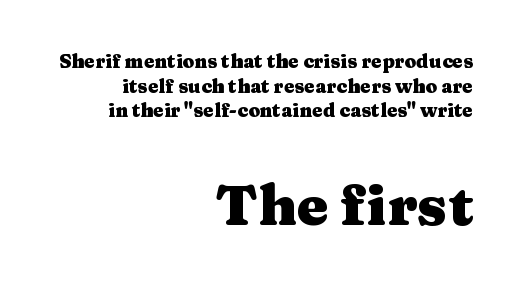
Short and long lines alike share a common ending point at right. The face used here is proportionally spaced, like ordinary book or web type. Evenly set lines give the paragraph a standard silhouette. A typesetter would label this face a serif.
